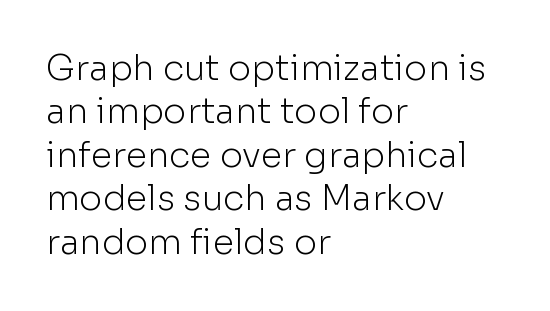
{"serif": "no", "italic": "no", "bold": "no", "weight": "light", "width": "normal", "stroke_contrast": "low", "x_height": "medium", "monospaced": "no", "underline": "no", "align": "left", "line_spacing_ratio": 1.24, "letter_spacing": "normal", "letter_spacing_em": 0.0, "glyph_px": 35}
